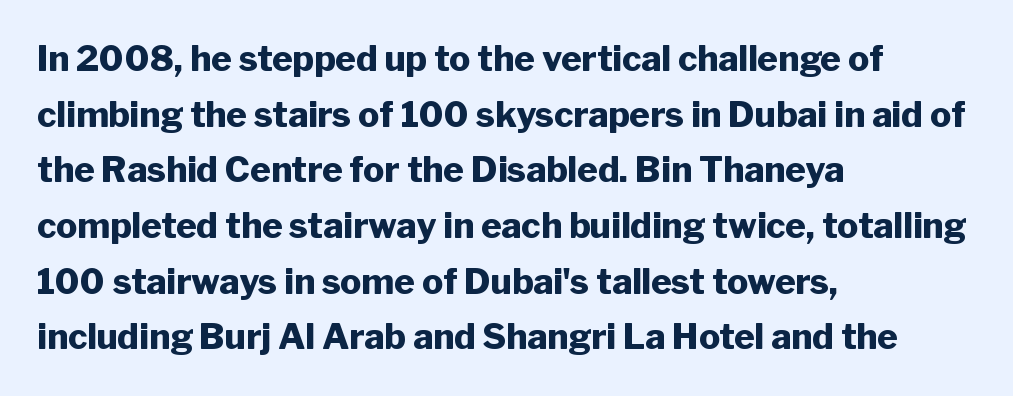
{"serif": "no", "italic": "no", "bold": "yes", "weight": "heavy", "width": "normal", "stroke_contrast": "low", "x_height": "medium", "monospaced": "no", "underline": "no", "align": "left", "line_spacing": "normal", "line_spacing_ratio": 1.59, "letter_spacing": "normal", "letter_spacing_em": 0.0, "glyph_px": 35}
